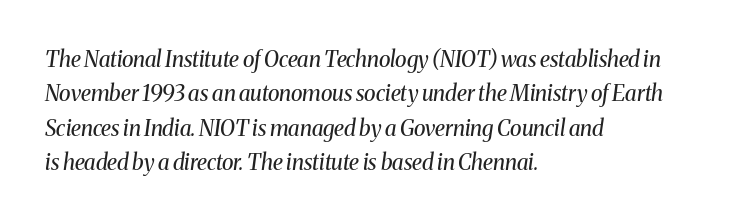
Quick note: underline off. If you measured baseline to baseline, you'd find a middling distance. The letters look calm and open, with moderate or lighter stems. The lettering tilts uniformly, giving the passage an italic look. Compared with a centered layout, this one pins lines to the left instead. Nothing unusual about the tracking: characters are spaced as the font intends.
